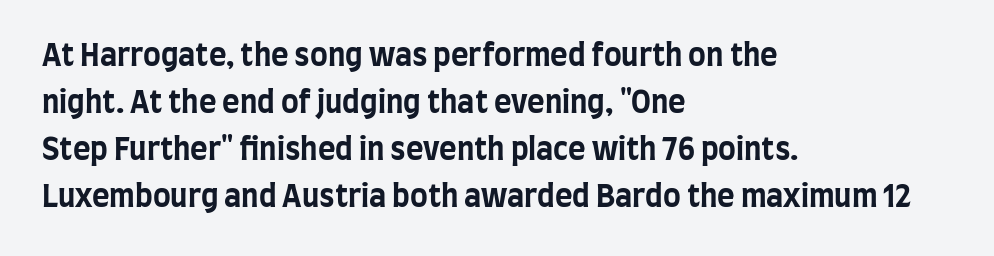
The image shows 30 px bold, condensed sans-serif type, upright; set left-aligned, normal line spacing (1.57x), normal letter spacing, not underlined; low stroke contrast and a large x-height.
